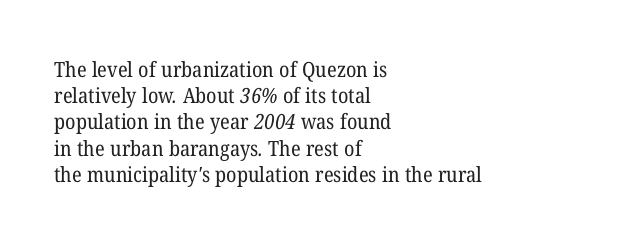
Q: Is the text bold? A: No.
Q: Is the text underlined? A: No.
Q: How is the paragraph aligned? A: Left-aligned.
Q: Is the spacing between letters normal or unusually wide? A: Normal.
Q: Is the spacing between lines tight, normal or loose? A: Normal.
